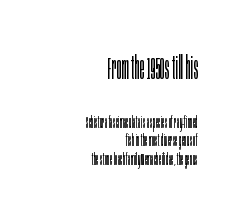
{"serif": "no", "italic": "no", "bold": "no", "weight": "light", "width": "condensed", "stroke_contrast": "low", "x_height": "large", "monospaced": "no", "underline": "no", "align": "right", "line_spacing_ratio": 1.16, "letter_spacing": "normal", "letter_spacing_em": 0.0, "larger_block": "first", "size_ratio": 1.94, "glyph_px": 31}
